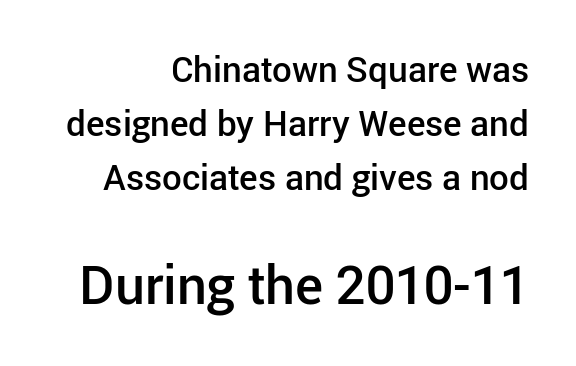
Q: Is the text bold? A: Semi-bold.
Q: Is the text italic (slanted)? A: No, it is upright.
Q: Is the typeface a serif or a sans-serif typeface? A: Sans-serif.
Q: Is the text underlined? A: No.
Q: How is the paragraph aligned? A: Right-aligned.
Q: Is the spacing between letters normal or unusually wide? A: Normal.
Q: Is the spacing between lines tight, normal or loose? A: Normal.
Q: Which block of text is set in a larger size, the first (top) or the second (bottom)? A: The second (bottom) one.
Q: Width (condensed, normal, or wide)? A: Normal.
Q: Stroke contrast? A: Low.
Q: x-height? A: Medium.
Q: Monospaced? A: No.
